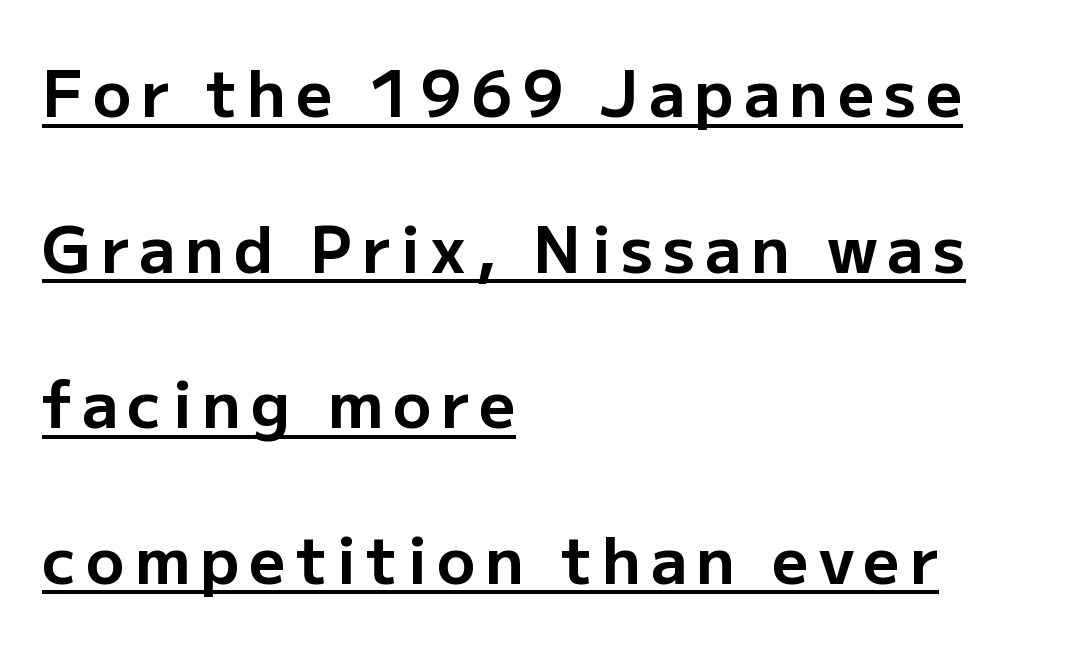
The image shows 64 px bold sans-serif type, upright; set left-aligned, loose line spacing (2.43x), underlined; low stroke contrast and a medium x-height.
